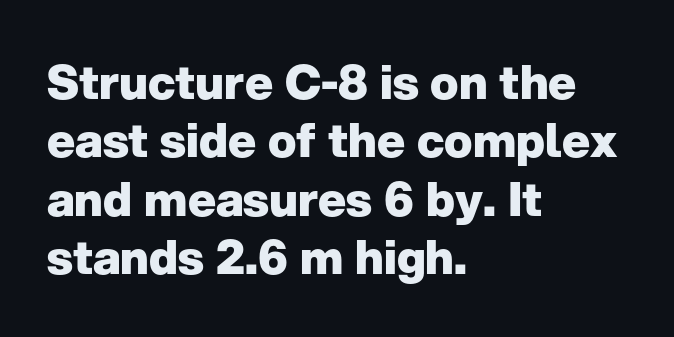
{"serif": "no", "italic": "no", "bold": "yes", "weight": "heavy", "width": "normal", "stroke_contrast": "low", "x_height": "medium", "monospaced": "no", "underline": "no", "align": "left", "line_spacing_ratio": 1.24, "letter_spacing": "normal", "letter_spacing_em": 0.0, "glyph_px": 47}
